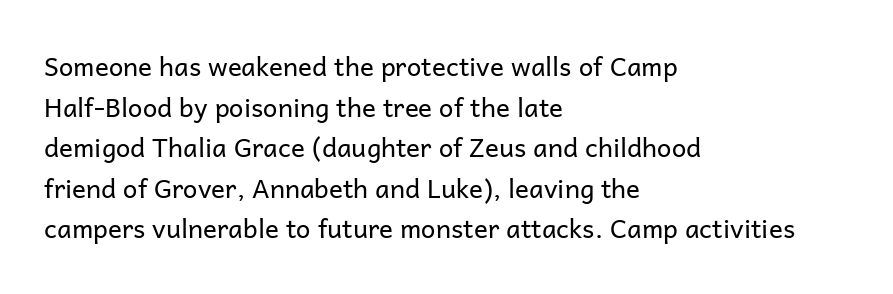
The image shows 26 px text type, upright; set left-aligned, normal line spacing (1.56x), normal letter spacing, not underlined.
